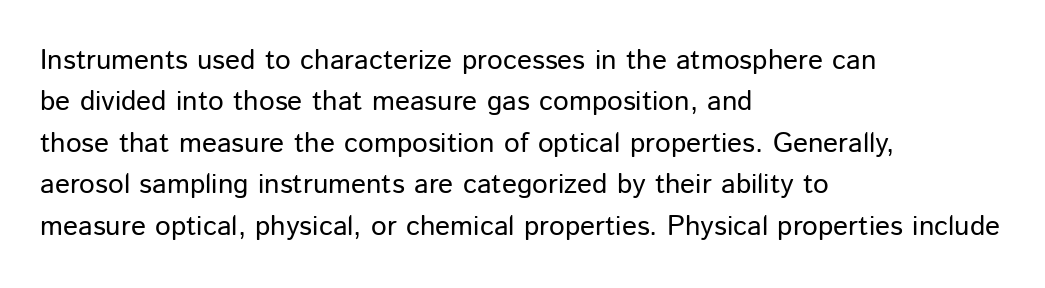
A student would call this left alignment; a typographer would say flush left, rag right. Students, observe: this is what conventionally led text looks like. These lines keep a tight, regular rhythm from letter to letter. No heavy texture on the line: the type isn't bold. Beneath every word, the page is bare. This rendering employs a face without finishing strokes, i.e., a sans-serif.
